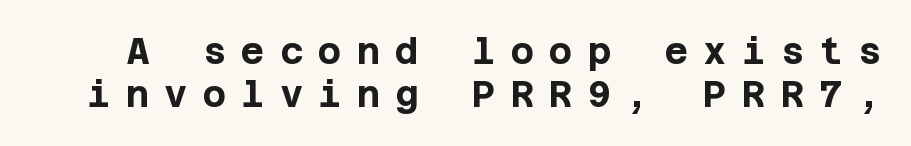
{"serif": "no", "italic": "no", "bold": "yes", "weight": "bold", "width": "normal", "stroke_contrast": "low", "x_height": "large", "underline": "no", "line_spacing_ratio": 1.19, "letter_spacing": "wide", "letter_spacing_em": 0.42, "glyph_px": 36}
